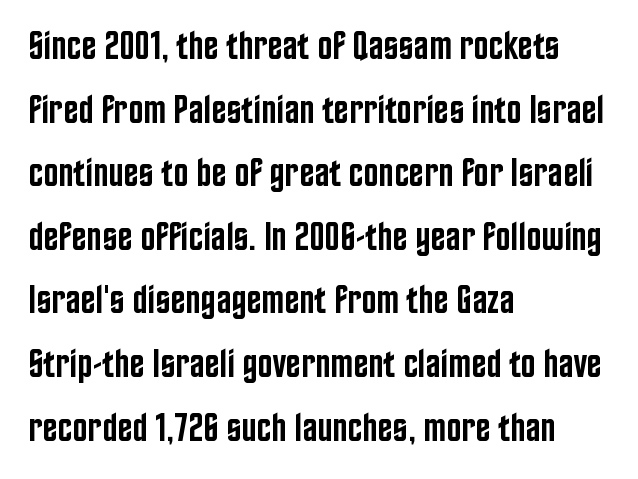
The image shows 40 px semibold, condensed sans-serif type, upright; set left-aligned, normal line spacing (1.59x), normal letter spacing, not underlined; low stroke contrast and a large x-height.
